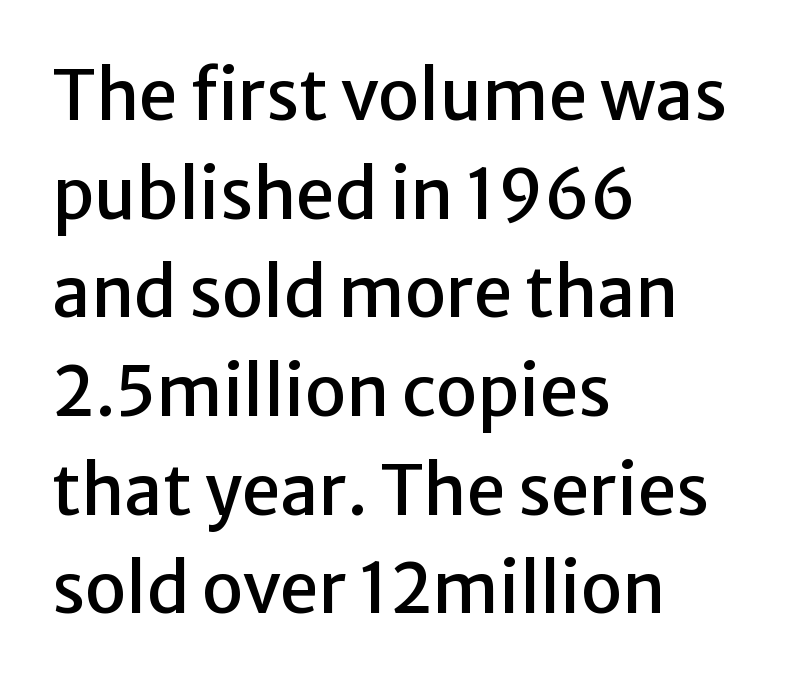
The typography opts for an upright posture over an oblique one. Line beginnings align vertically; line endings do not. Is this a fixed-width face? No — the glyphs have proportional, varying widths. Summary of vertical rhythm: regular, with standard interline spacing. Observe the ordinary spacing: letters are neighbours, not strangers.
